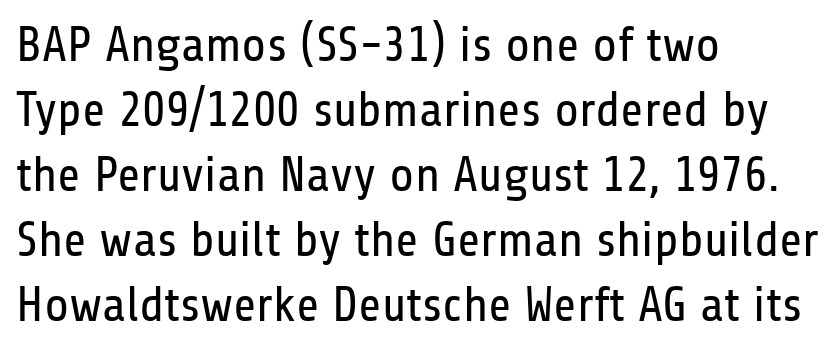
The image shows 50 px regular-weight, condensed sans-serif type, upright; set left-aligned, normal line spacing (1.3x), normal letter spacing, not underlined; low stroke contrast and a medium x-height.
